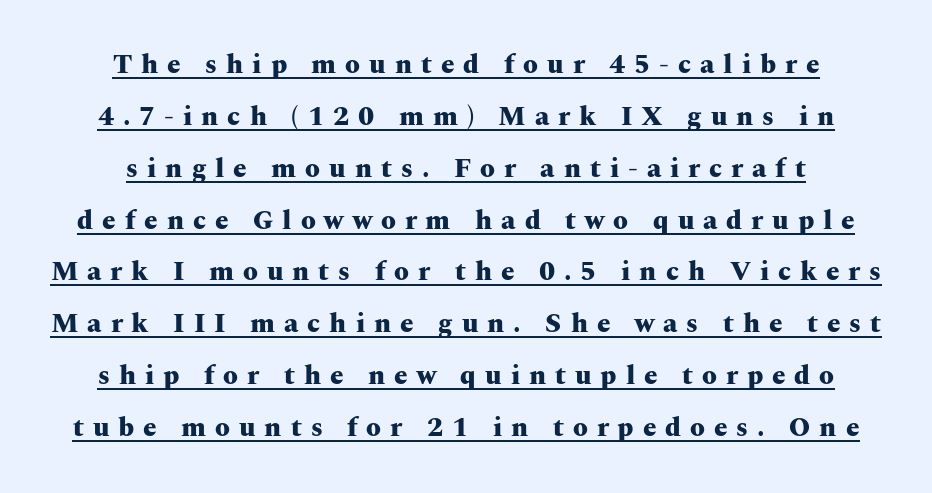
The image shows 27 px bold type, upright; set centered, loose line spacing (1.92x), unusually wide letter spacing (+0.33 em), underlined.
